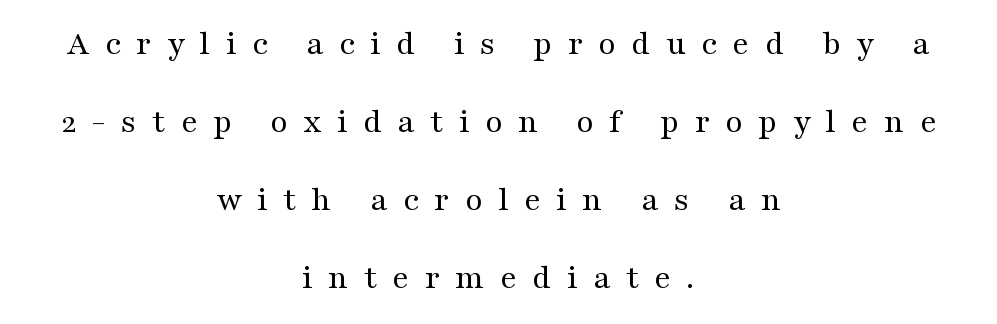
{"serif": "yes", "italic": "no", "bold": "no", "weight": "regular", "width": "wide", "stroke_contrast": "medium", "x_height": "medium", "monospaced": "no", "underline": "no", "align": "center", "line_spacing": "loose", "line_spacing_ratio": 2.23, "letter_spacing": "wide", "letter_spacing_em": 0.44, "glyph_px": 35}
